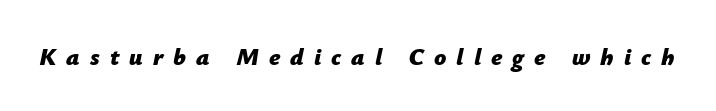
{"italic": "yes", "lean": "right", "slant_degrees": 12, "bold": "yes", "underline": "no", "letter_spacing": "wide", "letter_spacing_em": 0.42, "glyph_px": 24}
